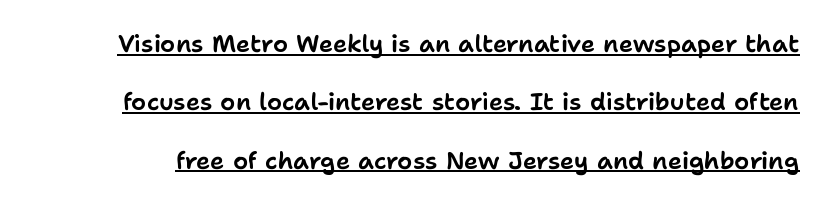
{"italic": "no", "underline": "yes", "line_spacing": "loose", "line_spacing_ratio": 2.43, "letter_spacing": "normal", "letter_spacing_em": 0.0, "glyph_px": 24}
